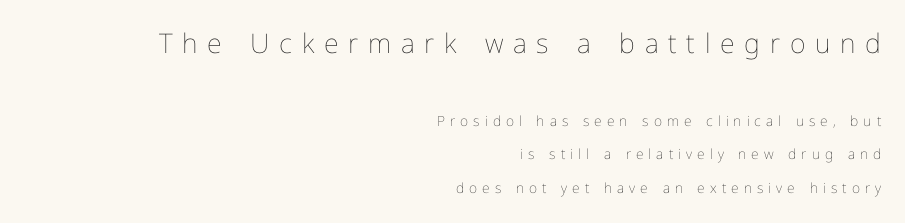
The image shows 27 px text type, upright; set right-aligned, loose line spacing (2.41x), unusually wide letter spacing (+0.36 em), not underlined; the first (top) block is 1.93x larger.
